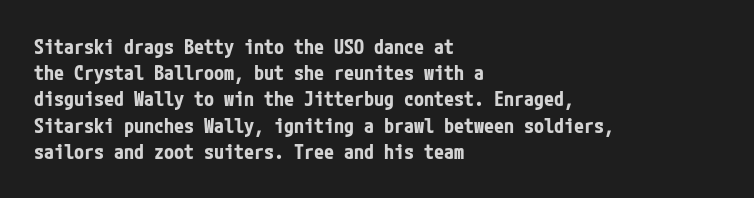
Q: Is the text bold? A: Yes.
Q: Is the text italic (slanted)? A: No, it is upright.
Q: Is the text underlined? A: No.
Q: How is the paragraph aligned? A: Left-aligned.
Q: Is the spacing between letters normal or unusually wide? A: Normal.
Q: Is the spacing between lines tight, normal or loose? A: Normal.
